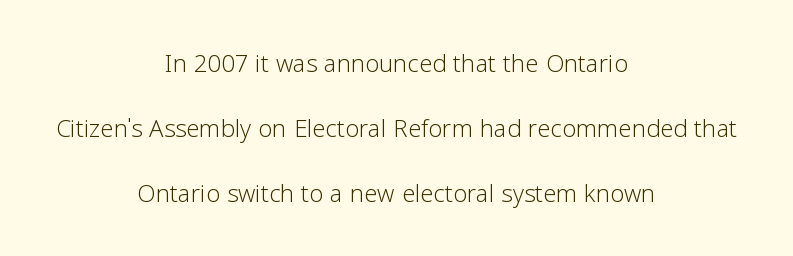
The image shows 32 px light sans-serif type, upright; set centered, loose line spacing (2.03x), normal letter spacing, not underlined; low stroke contrast and a medium x-height.
